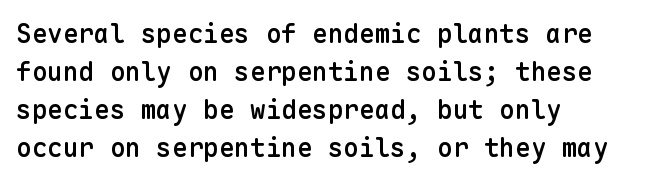
Q: Is the text bold? A: Semi-bold.
Q: Is the text italic (slanted)? A: No, it is upright.
Q: Is the text underlined? A: No.
Q: How is the paragraph aligned? A: Left-aligned.
Q: Is the spacing between letters normal or unusually wide? A: Normal.
Q: Is the spacing between lines tight, normal or loose? A: Normal.
